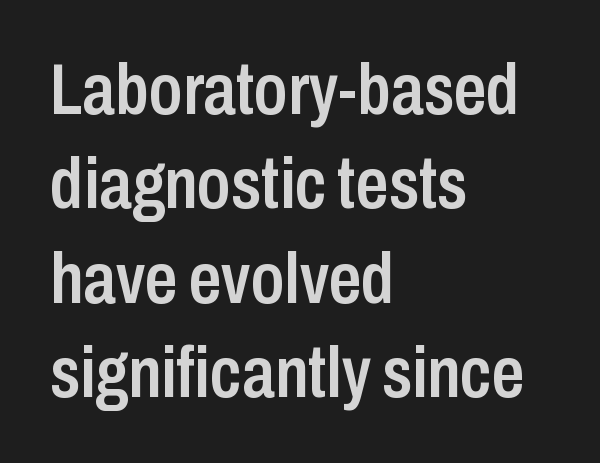
The image shows 72 px semibold, condensed sans-serif type, upright; set left-aligned, normal line spacing (1.31x), normal letter spacing, not underlined; low stroke contrast and a medium x-height.
